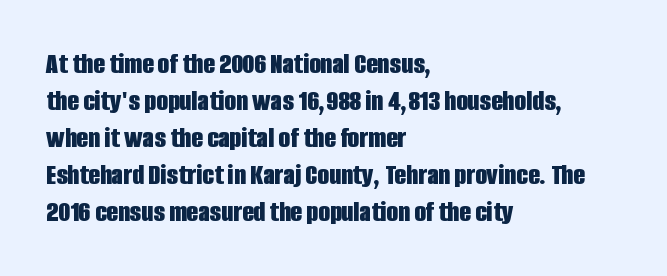
The baseline area is clear. Alignment: flush left. These lines are rendered in a variable-pitch font. Each letter's strokes conclude bluntly, with no projecting serifs. Does the weight exceed regular? Yes, all the way to bold.
